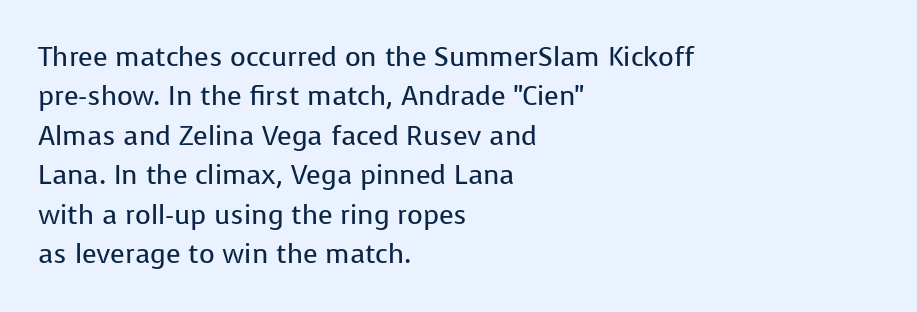
Quick note: not italic, upright. Is the stroke heavy? The answer is a plain regular-or-lighter. The setting favours the left margin, as ordinary paragraphs usually do. Has an underline been added? It has not. Tracking here is standard; glyphs follow each other at the usual distance. Line spacing here is normal.
